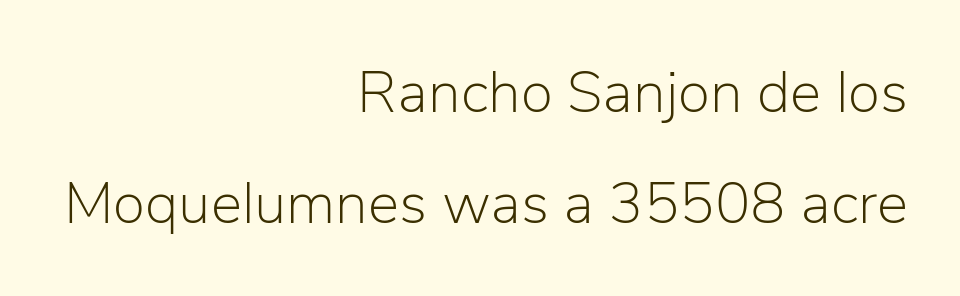
The letters carry no serifs — their stems end cleanly without finishing strokes. The letters stand straight up with perfectly vertical stems. Nobody drew a line under any word here. Stem width sits at or under what a default text font uses.
